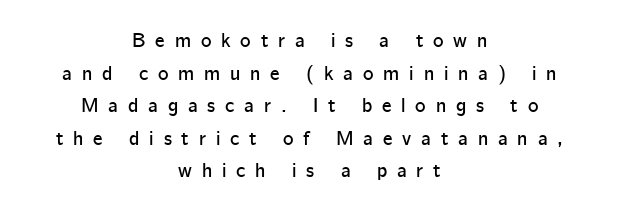
The image shows 20 px text type, upright; set centered, normal line spacing (1.63x), unusually wide letter spacing (+0.49 em), not underlined.
